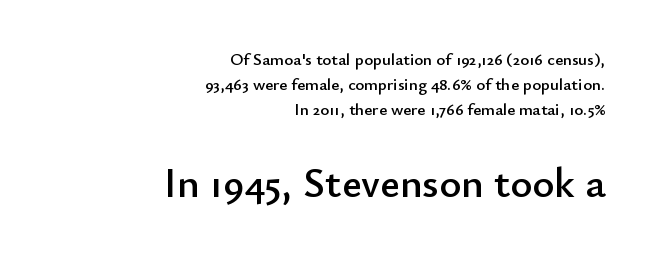
Q: Is the text italic (slanted)? A: No, it is upright.
Q: Is the typeface a serif or a sans-serif typeface? A: Sans-serif.
Q: Is the text underlined? A: No.
Q: How is the paragraph aligned? A: Right-aligned.
Q: Is the spacing between letters normal or unusually wide? A: Normal.
Q: Is the spacing between lines tight, normal or loose? A: Normal.
Q: Which block of text is set in a larger size, the first (top) or the second (bottom)? A: The second (bottom) one.
Q: Width (condensed, normal, or wide)? A: Normal.
Q: Stroke contrast? A: Low.
Q: x-height? A: Small.
Q: Monospaced? A: No.
